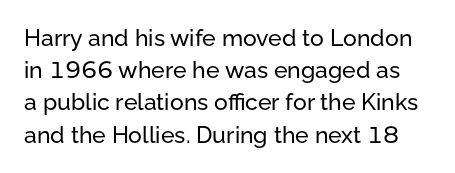
Q: Is the text italic (slanted)? A: No, it is upright.
Q: Is the text underlined? A: No.
Q: Is the spacing between letters normal or unusually wide? A: Normal.
Q: Is the spacing between lines tight, normal or loose? A: Normal.
